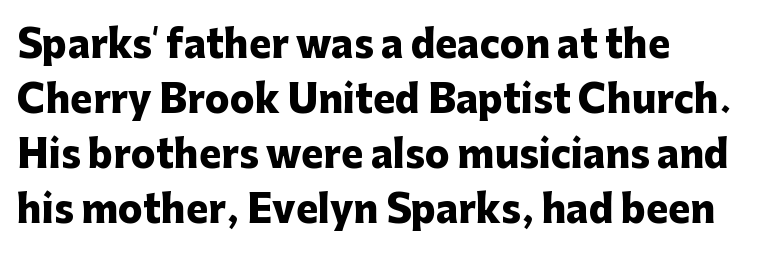
Q: Is the text bold? A: Yes.
Q: Is the text italic (slanted)? A: No, it is upright.
Q: Is the typeface a serif or a sans-serif typeface? A: Sans-serif.
Q: Is the text underlined? A: No.
Q: How is the paragraph aligned? A: Left-aligned.
Q: Is the spacing between letters normal or unusually wide? A: Normal.
Q: Is the spacing between lines tight, normal or loose? A: Normal.
Q: Width (condensed, normal, or wide)? A: Normal.
Q: Stroke contrast? A: Low.
Q: x-height? A: Medium.
Q: Monospaced? A: No.
